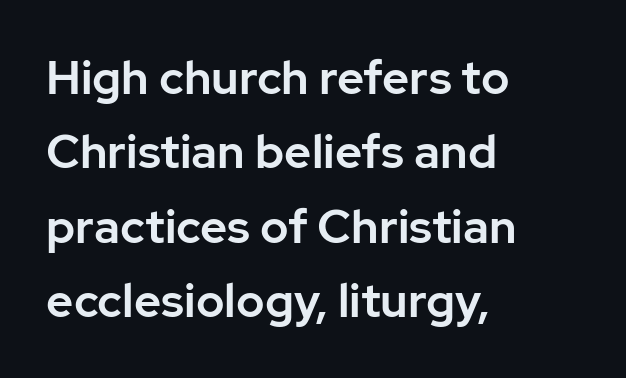
{"serif": "no", "italic": "no", "width": "normal", "stroke_contrast": "low", "x_height": "medium", "monospaced": "no", "underline": "no", "align": "left", "line_spacing": "normal", "line_spacing_ratio": 1.58, "letter_spacing": "normal", "letter_spacing_em": 0.0, "glyph_px": 47}
